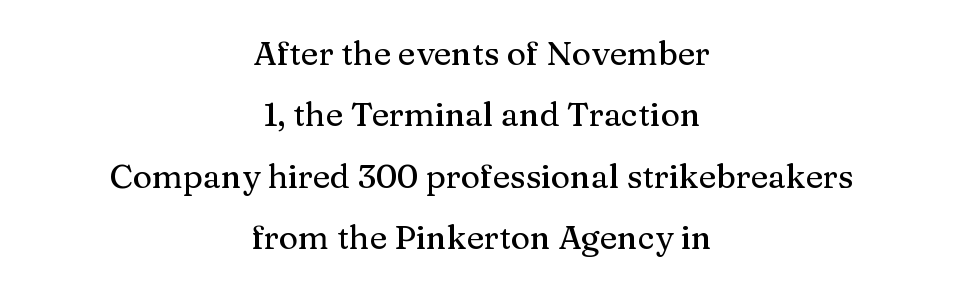
A typesetter would label this face a serif. Every row of glyphs is offset so its center matches the block's center. Here the designer chose a conventional face with non-uniform glyph widths. The axis of the letterforms is exactly vertical.
